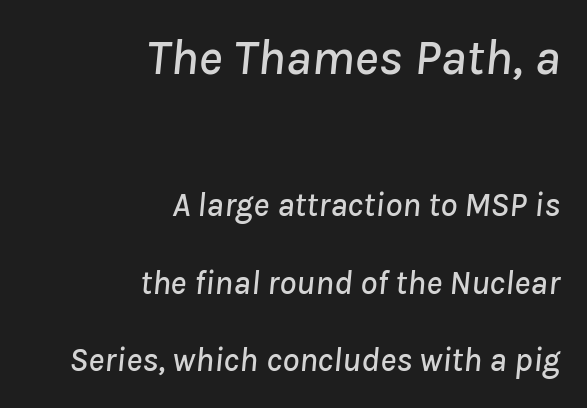
Q: Is the text italic (slanted)? A: Yes, it leans right by about 8 degrees.
Q: Is the text underlined? A: No.
Q: How is the paragraph aligned? A: Right-aligned.
Q: Is the spacing between letters normal or unusually wide? A: Normal.
Q: Is the spacing between lines tight, normal or loose? A: Loose.
Q: Which block of text is set in a larger size, the first (top) or the second (bottom)? A: The first (top) one.
Q: Width (condensed, normal, or wide)? A: Normal.
Q: Stroke contrast? A: Low.
Q: x-height? A: Medium.
Q: Monospaced? A: No.
